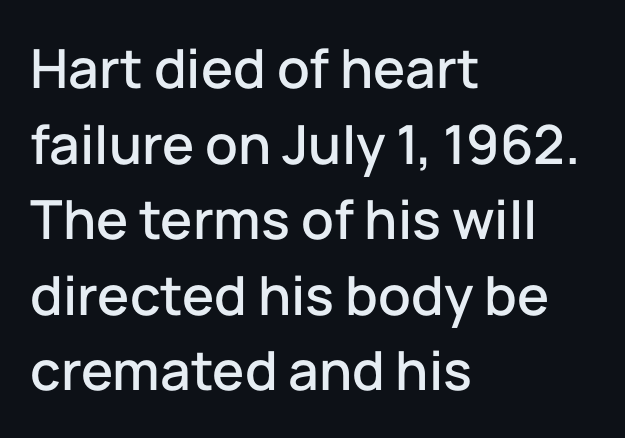
{"serif": "no", "italic": "no", "width": "normal", "stroke_contrast": "low", "x_height": "medium", "monospaced": "no", "underline": "no", "align": "left", "line_spacing": "normal", "line_spacing_ratio": 1.4, "letter_spacing": "normal", "letter_spacing_em": 0.0, "glyph_px": 54}
